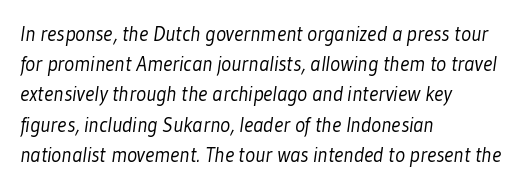
Quick note: interline space is typical. No heavy texture on the line: the type isn't bold. In CSS terms this would be text-align: left. The tracking reads as untouched default to a designer's eye. The string is rendered with underlining switched off.
